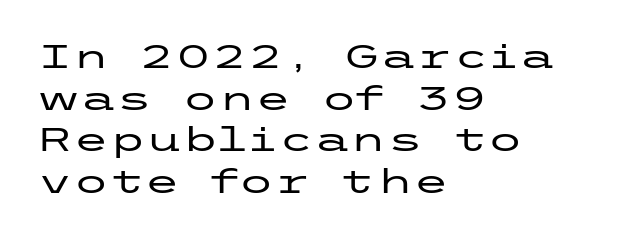
Q: Is the text italic (slanted)? A: No, it is upright.
Q: Is the typeface a serif or a sans-serif typeface? A: Sans-serif.
Q: Is the text underlined? A: No.
Q: How is the paragraph aligned? A: Left-aligned.
Q: Is the spacing between letters normal or unusually wide? A: Normal.
Q: Is the spacing between lines tight, normal or loose? A: Normal.
Q: Width (condensed, normal, or wide)? A: Wide.
Q: Stroke contrast? A: Low.
Q: x-height? A: Medium.
